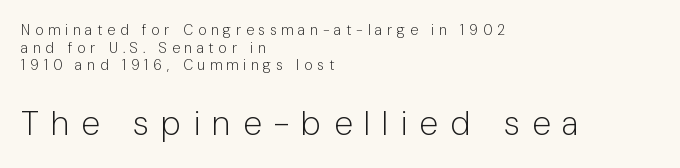
The image shows 34 px light sans-serif type, upright; set left-aligned, normal line spacing (1.26x), unusually wide letter spacing (+0.35 em), not underlined; the second (bottom) block is 2.43x larger; low stroke contrast and a medium x-height.
